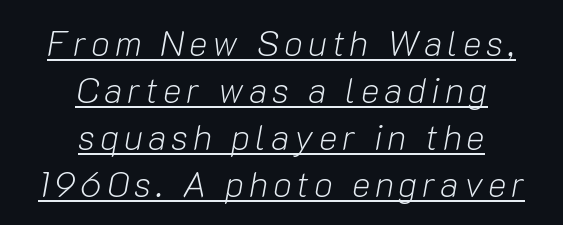
{"italic": "yes", "lean": "right", "slant_degrees": 10, "bold": "no", "weight": "light", "width": "normal", "stroke_contrast": "low", "x_height": "medium", "monospaced": "no", "underline": "yes", "align": "center", "line_spacing": "normal", "line_spacing_ratio": 1.34, "glyph_px": 35}
